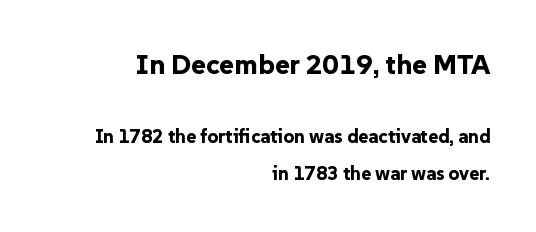
{"serif": "no", "italic": "no", "bold": "yes", "weight": "bold", "width": "normal", "stroke_contrast": "low", "x_height": "medium", "monospaced": "no", "underline": "no", "align": "right", "line_spacing": "loose", "line_spacing_ratio": 1.97, "letter_spacing": "normal", "letter_spacing_em": 0.0, "larger_block": "first", "size_ratio": 1.47, "glyph_px": 28}
